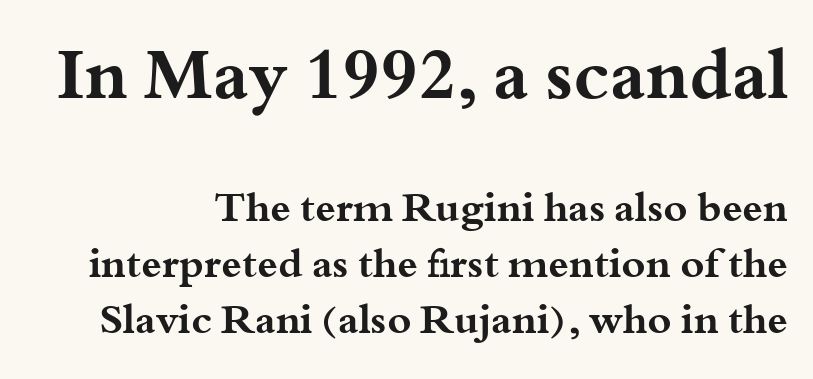
{"serif": "yes", "italic": "no", "bold": "yes", "weight": "bold", "width": "wide", "stroke_contrast": "medium", "x_height": "small", "monospaced": "no", "underline": "no", "line_spacing": "normal", "line_spacing_ratio": 1.36, "letter_spacing": "normal", "letter_spacing_em": 0.0, "larger_block": "first", "size_ratio": 1.73, "glyph_px": 71}
